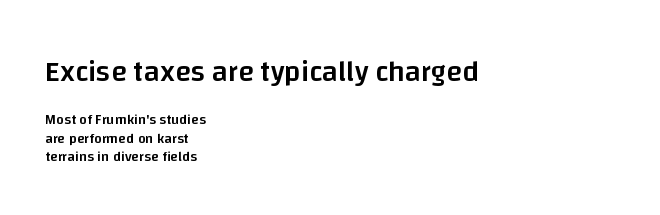
Q: Is the text bold? A: Semi-bold.
Q: Is the text italic (slanted)? A: No, it is upright.
Q: Is the typeface a serif or a sans-serif typeface? A: Sans-serif.
Q: Is the text underlined? A: No.
Q: How is the paragraph aligned? A: Left-aligned.
Q: Is the spacing between letters normal or unusually wide? A: Normal.
Q: Is the spacing between lines tight, normal or loose? A: Normal.
Q: Which block of text is set in a larger size, the first (top) or the second (bottom)? A: The first (top) one.
Q: Width (condensed, normal, or wide)? A: Normal.
Q: Stroke contrast? A: Low.
Q: x-height? A: Large.
Q: Monospaced? A: No.
